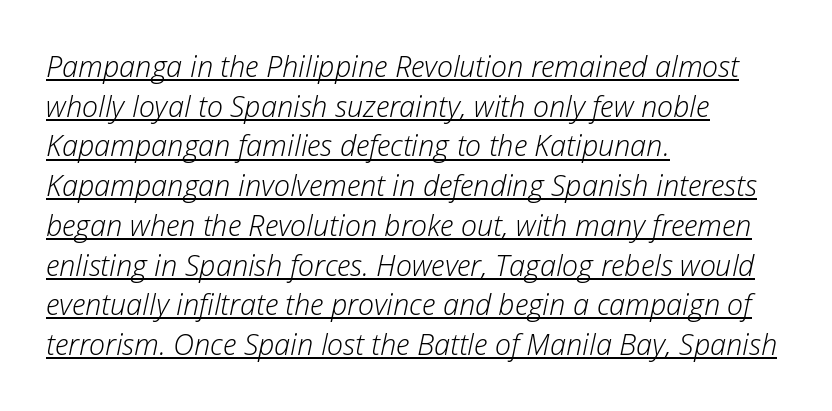
The specimen reads as italic at a glance. Vertical stems look standard width or narrower in stroke. The type is set solid horizontally, with unmodified tracking. The rendering uses natural spacing where letterforms have individual widths. The rows are spaced the way most documents space them. A continuous stroke trails under the words, as in a hyperlink.
